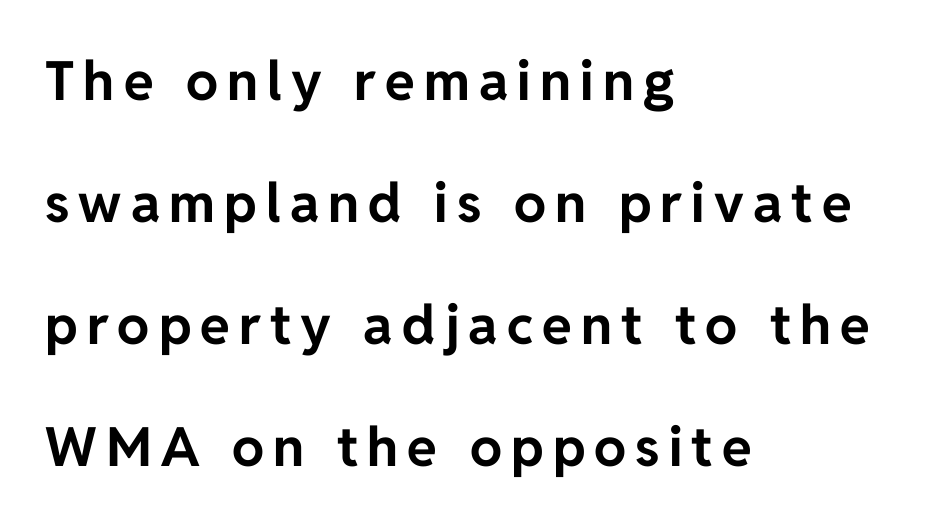
{"serif": "no", "italic": "no", "bold": "yes", "weight": "bold", "width": "normal", "stroke_contrast": "low", "x_height": "medium", "monospaced": "no", "underline": "no", "align": "left", "line_spacing": "loose", "line_spacing_ratio": 2.26, "glyph_px": 54}
